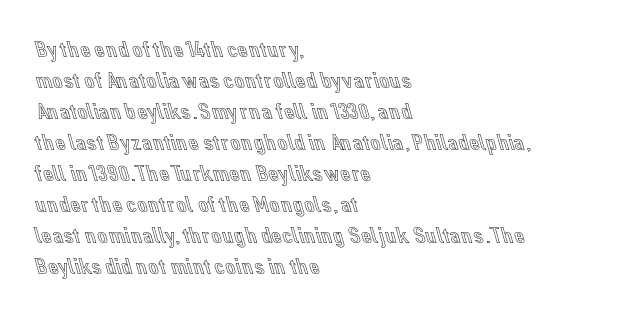
The designer left line spacing at the default. Glance below the letters and you will spot only blank space. The letters sit at their default tracking, neither squeezed nor spread. The compositor pushed each line to the left boundary.
